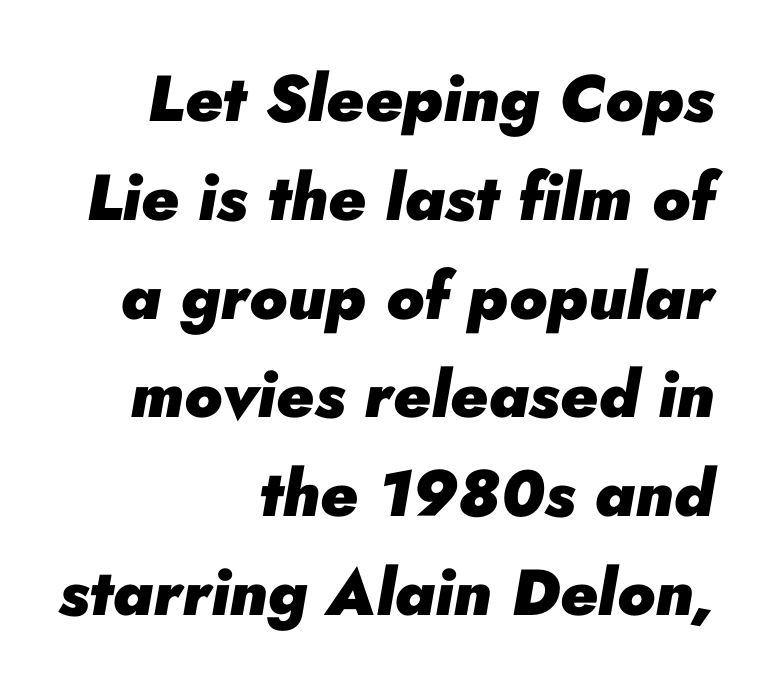
What weight is shown? A full bold with thick strokes. Between one letter and the next there's only the usual sliver of space. Anything drawn beneath the words? Only blank space. Each letter keeps its own natural width here, so spacing adapts to shape. Leading: standard. When letters slant like this, we call the style italic.
